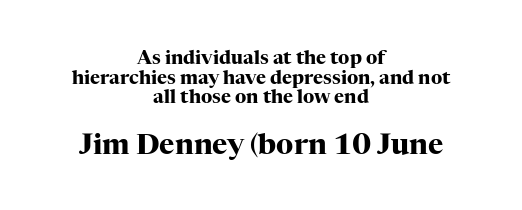
The image shows 29 px heavy serif type, upright; set centered, tight line spacing (1.03x), normal letter spacing, not underlined; the second (bottom) block is 1.53x larger; high stroke contrast and a medium x-height.
